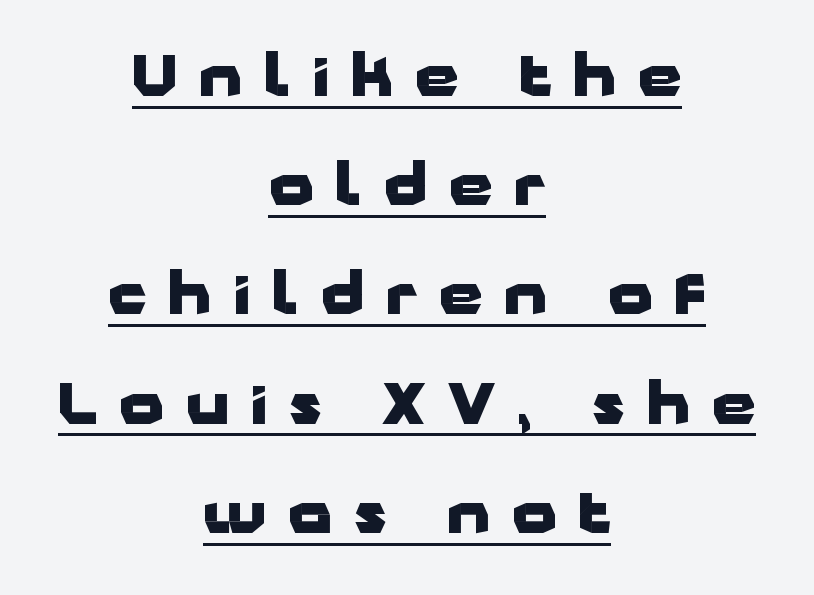
Q: Is the text bold? A: Yes.
Q: Is the text italic (slanted)? A: No, it is upright.
Q: Is the typeface a serif or a sans-serif typeface? A: Sans-serif.
Q: Is the text underlined? A: Yes.
Q: How is the paragraph aligned? A: Centered.
Q: Is the spacing between letters normal or unusually wide? A: Unusually wide.
Q: Is the spacing between lines tight, normal or loose? A: Loose.
Q: Width (condensed, normal, or wide)? A: Wide.
Q: Stroke contrast? A: Low.
Q: x-height? A: Medium.
Q: Monospaced? A: No.
